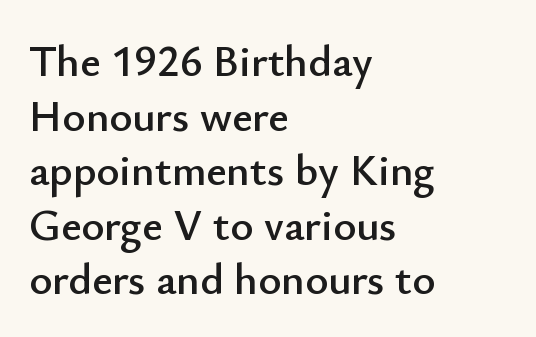
The image shows 44 px sans-serif type, upright; set left-aligned, line spacing 1.24x, normal letter spacing, not underlined; low stroke contrast and a small x-height.
